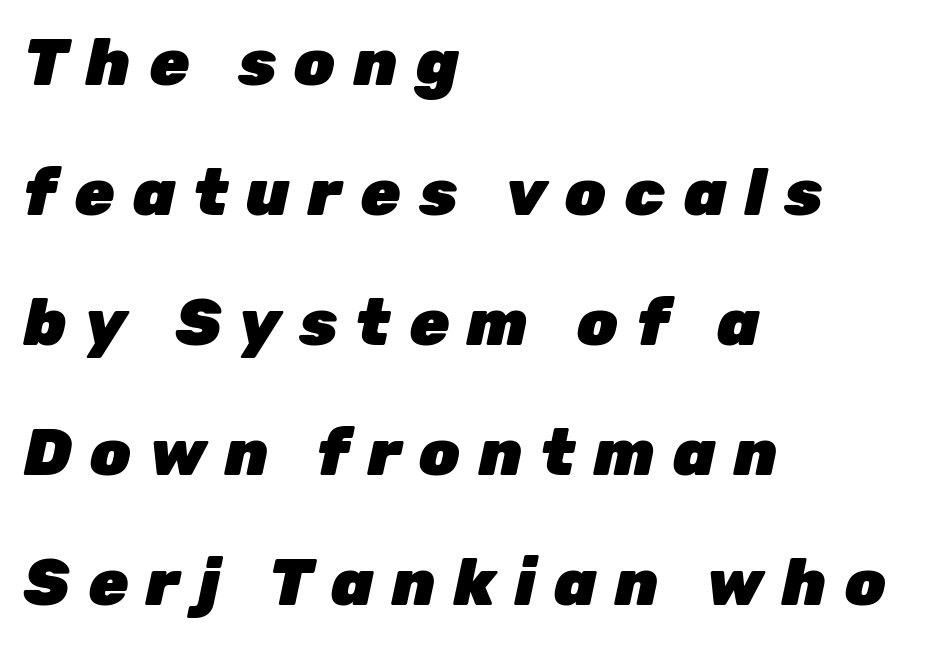
The image shows 65 px heavy type, italic (leaning right); set left-aligned, loose line spacing (2.0x), unusually wide letter spacing (+0.28 em), not underlined; low stroke contrast and a medium x-height.
